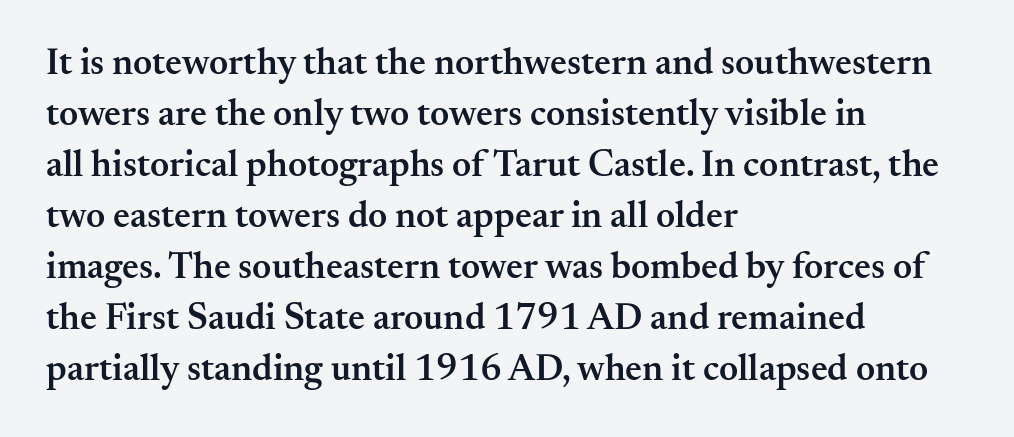
Varying glyph widths throughout — classic text-font behaviour. Casual observation: everything's shoved over to the left. These words are printed semibold, heavier than regular yet not bold. The space between consecutive lines is moderate. The axis of the letterforms is exactly vertical.
